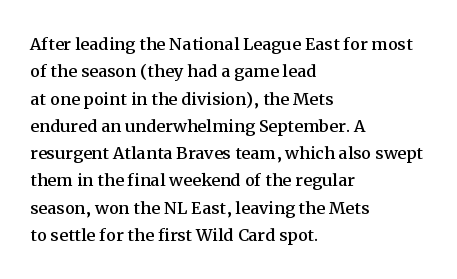
The lines are quadded left. Bare-footed words on every line. Notice how the stems are strictly vertical — no italics here. The gaps between neighbouring characters are ordinary and unremarkable.
